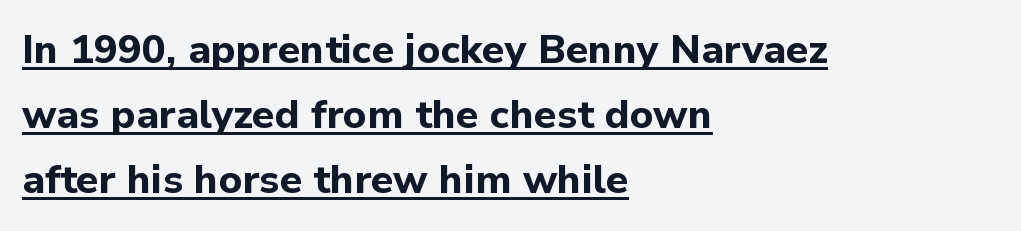
{"serif": "no", "italic": "no", "bold": "yes", "weight": "bold", "width": "normal", "stroke_contrast": "low", "x_height": "medium", "monospaced": "no", "underline": "yes", "align": "left", "line_spacing": "normal", "line_spacing_ratio": 1.63, "letter_spacing": "normal", "letter_spacing_em": 0.0, "glyph_px": 40}
